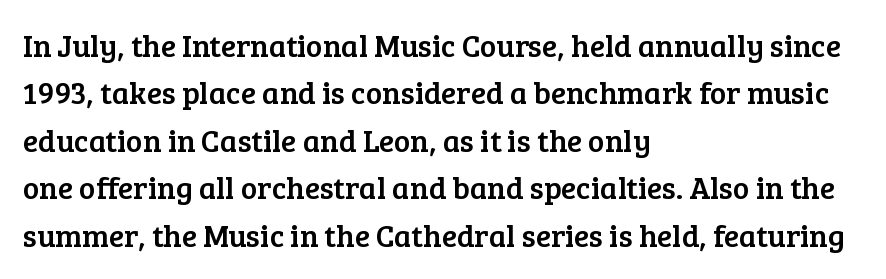
Italic? Not at all — the glyphs are vertical. The tracking reads as untouched default to a designer's eye. Typeset ragged right — the left edge is the straight one. Stroke terminals: seriffed.
